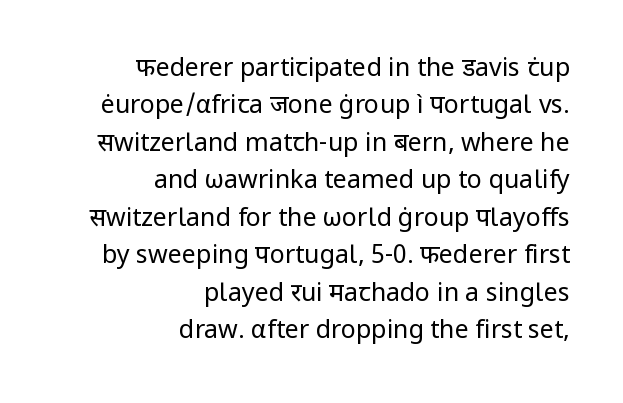
{"italic": "no", "bold": "no", "underline": "no", "align": "right", "line_spacing": "normal", "line_spacing_ratio": 1.5, "letter_spacing": "normal", "letter_spacing_em": 0.0, "glyph_px": 25}
